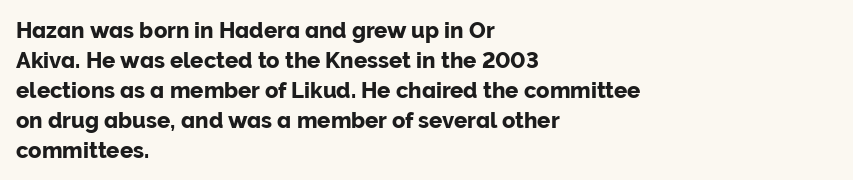
Decoration check: the copy has no underline. A roman cut, with each character standing at attention. The line-height multiplier appears to be the usual default. In CSS terms this would be text-align: left. Words appear dense and cohesive because spacing is normal.
